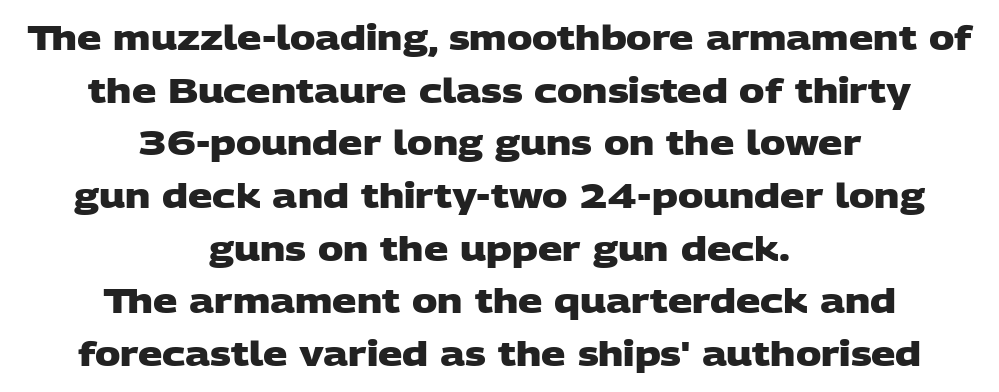
The image shows 34 px heavy, wide sans-serif type; set centered, normal line spacing (1.55x), normal letter spacing, not underlined; low stroke contrast and a large x-height.
